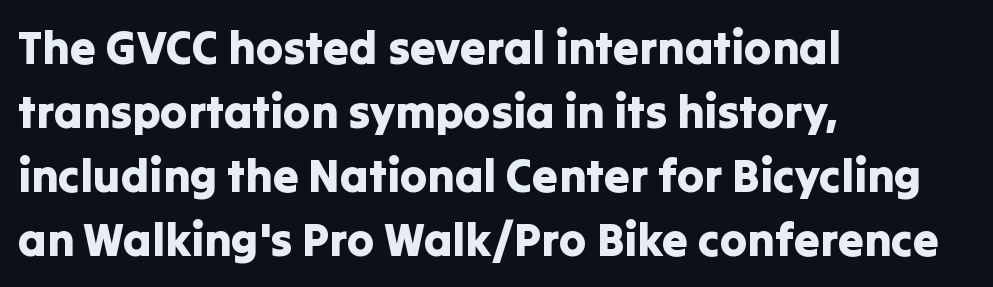
{"serif": "no", "italic": "no", "width": "normal", "stroke_contrast": "low", "x_height": "medium", "monospaced": "no", "underline": "no", "align": "left", "line_spacing": "normal", "line_spacing_ratio": 1.39, "letter_spacing": "normal", "letter_spacing_em": 0.0, "glyph_px": 46}
